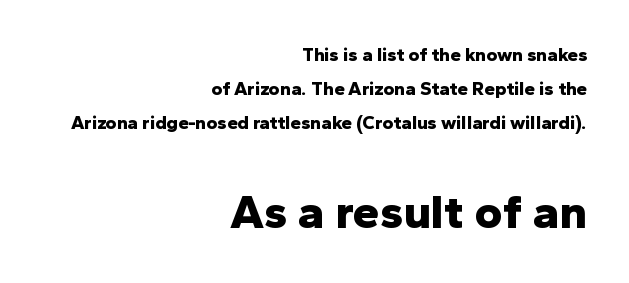
{"serif": "no", "italic": "no", "bold": "yes", "weight": "bold", "width": "normal", "stroke_contrast": "low", "x_height": "medium", "monospaced": "no", "underline": "no", "align": "right", "line_spacing_ratio": 1.79, "letter_spacing": "normal", "letter_spacing_em": 0.0, "larger_block": "second", "size_ratio": 2.53, "glyph_px": 48}
